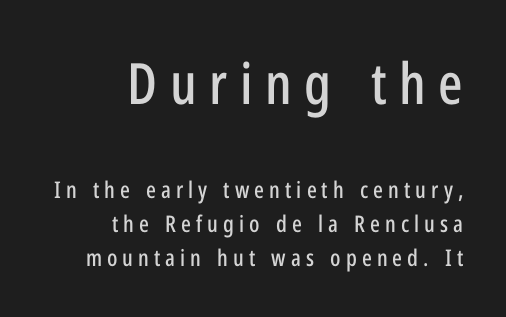
Q: Is the text italic (slanted)? A: No, it is upright.
Q: Is the typeface a serif or a sans-serif typeface? A: Sans-serif.
Q: Is the text underlined? A: No.
Q: How is the paragraph aligned? A: Right-aligned.
Q: Is the spacing between letters normal or unusually wide? A: Unusually wide.
Q: Is the spacing between lines tight, normal or loose? A: Normal.
Q: Which block of text is set in a larger size, the first (top) or the second (bottom)? A: The first (top) one.
Q: Width (condensed, normal, or wide)? A: Condensed.
Q: Stroke contrast? A: Low.
Q: x-height? A: Medium.
Q: Monospaced? A: No.
